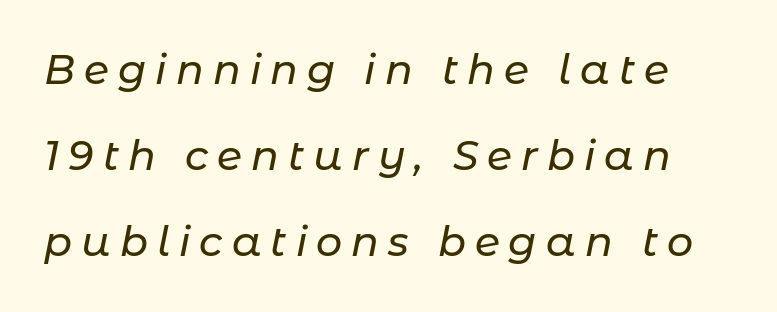
This is oblique type, the kind used for emphasis or titles. Caption: expanded tracking, letters set apart. Each letter keeps its own natural width here, so spacing adapts to shape. This rendering features lettering with no underline. Vertically, the passage feels expansive, rows floating well apart.
